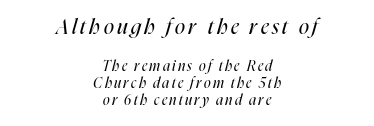
Larger block? The one above; the one below is distinctly smaller. Quick note: italic. The characters are drawn with everyday or finer stroke widths. Descenders are the only things crossing below the line. Each line is balanced around a shared central axis.
